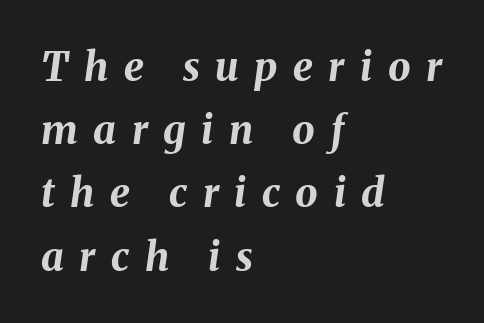
You can tell it's italic because the verticals aren't actually vertical. Every letter is thick-stroked: bold, no question. Spacing verdict: proportional, widths tailored to each character. The passage shown has open, widely tracked lettering throughout. Alignment: flush left. The line-height multiplier appears to be the usual default.
